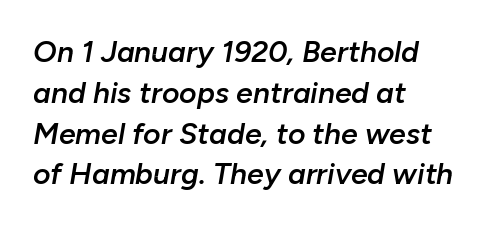
The passage shown leans; its letterforms are oblique. This sample has the flowing, uneven cadence of proportional lettering. Nobody touched the tracking dial on this one. Rows of type keep a routine distance in the vertical direction.
